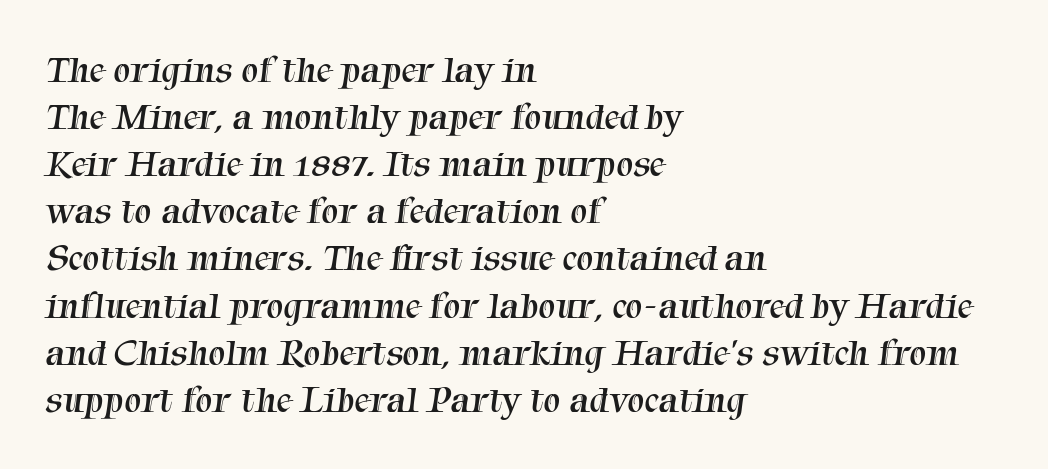
{"serif": "yes", "bold": "no", "weight": "regular", "width": "normal", "stroke_contrast": "medium", "x_height": "medium", "monospaced": "no", "underline": "no", "align": "left", "line_spacing_ratio": 1.24, "letter_spacing": "normal", "letter_spacing_em": 0.0, "glyph_px": 38}
